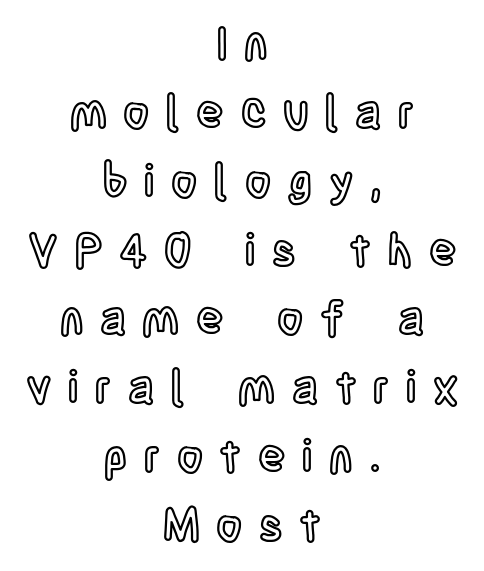
The image shows 45 px condensed type, upright; set centered, normal line spacing (1.53x), unusually wide letter spacing (+0.37 em), not underlined; a large x-height.
